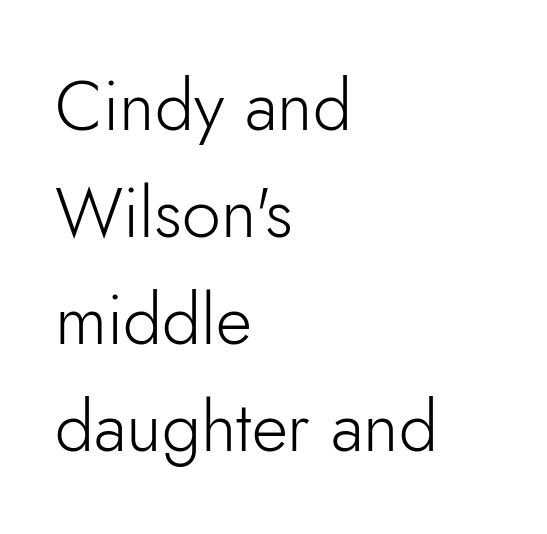
Q: Is the text bold? A: No.
Q: Is the text italic (slanted)? A: No, it is upright.
Q: Is the typeface a serif or a sans-serif typeface? A: Sans-serif.
Q: Is the text underlined? A: No.
Q: How is the paragraph aligned? A: Left-aligned.
Q: Is the spacing between letters normal or unusually wide? A: Normal.
Q: Is the spacing between lines tight, normal or loose? A: Normal.
Q: Width (condensed, normal, or wide)? A: Normal.
Q: Stroke contrast? A: Low.
Q: x-height? A: Small.
Q: Monospaced? A: No.
